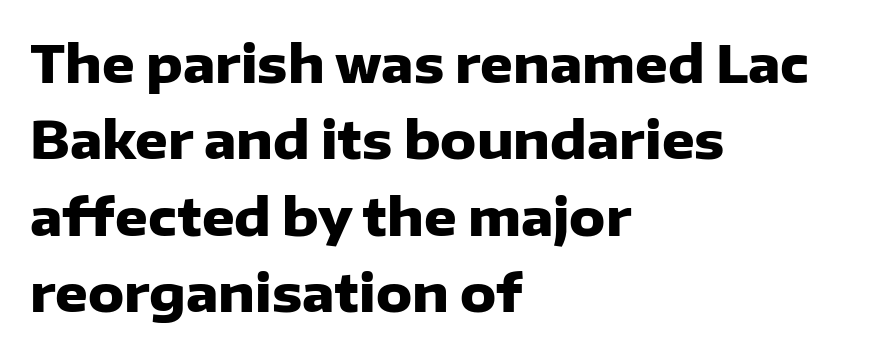
{"serif": "no", "italic": "no", "bold": "yes", "weight": "heavy", "width": "normal", "stroke_contrast": "low", "x_height": "medium", "monospaced": "no", "underline": "no", "align": "left", "line_spacing": "normal", "line_spacing_ratio": 1.5, "letter_spacing": "normal", "letter_spacing_em": 0.0, "glyph_px": 51}
